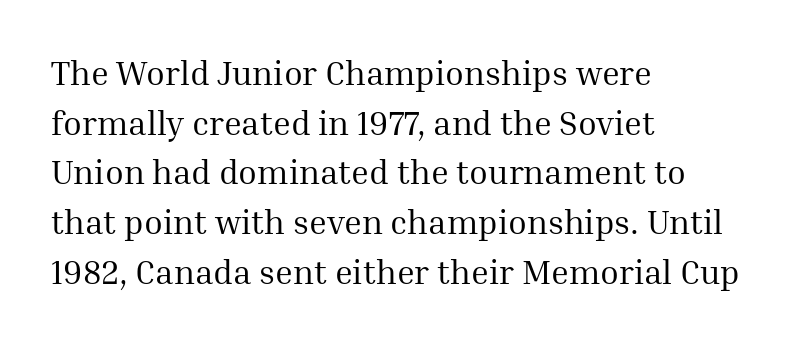
The image shows 34 px regular-weight serif type, upright; set left-aligned, normal line spacing (1.46x), normal letter spacing, not underlined; medium stroke contrast and a medium x-height.
